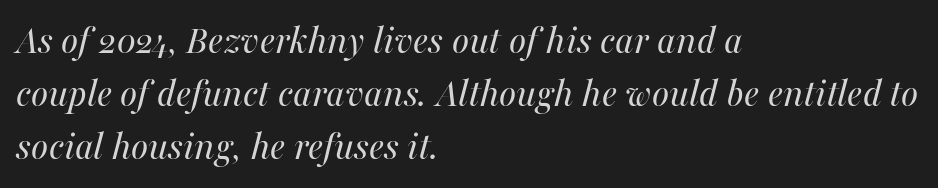
The image shows 41 px regular-weight type, italic (leaning right); set left-aligned, normal line spacing (1.29x), normal letter spacing, not underlined; medium stroke contrast and a medium x-height.
